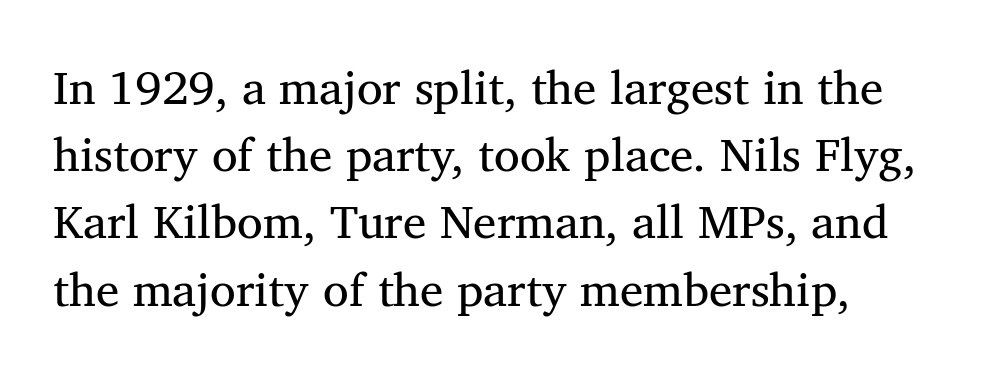
Q: Is the text bold? A: No.
Q: Is the text italic (slanted)? A: No, it is upright.
Q: Is the typeface a serif or a sans-serif typeface? A: Serif.
Q: Is the text underlined? A: No.
Q: Is the spacing between letters normal or unusually wide? A: Normal.
Q: Is the spacing between lines tight, normal or loose? A: Normal.
Q: Width (condensed, normal, or wide)? A: Normal.
Q: Stroke contrast? A: Medium.
Q: x-height? A: Medium.
Q: Monospaced? A: No.
